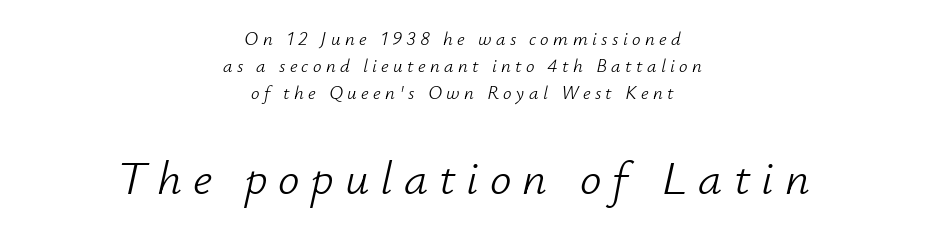
The space directly below the letters is spotless. The face used here appears at its bigger size in the lower chunk. The setting favours the middle, as headings and verse often do. This sample has the flowing, uneven cadence of proportional lettering. This block has exactly the height ordinary leading produces. Slant detected: the letters are inclined.
